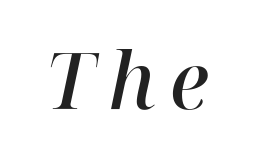
The image shows 78 px semibold serif type, italic (leaning right); set not underlined; high stroke contrast and a medium x-height.
